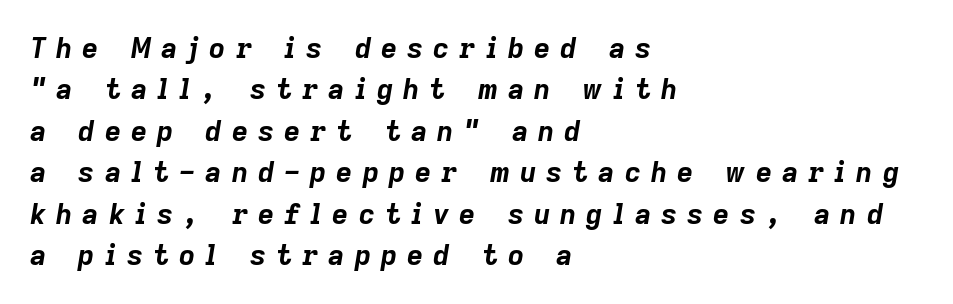
The image shows 28 px bold type, italic (leaning right); set left-aligned, normal line spacing (1.48x), unusually wide letter spacing (+0.36 em), not underlined; low stroke contrast and a medium x-height.
